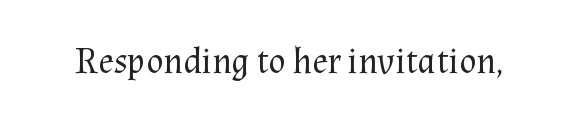
Anything drawn beneath the words? Only blank space. The weight would be labelled regular, book, light, or lighter still. Looks like regular typesetting: each glyph gets only the width it needs. Is the letter spacing exaggerated? No — it looks like the ordinary default. The axis of the letterforms is exactly vertical.
